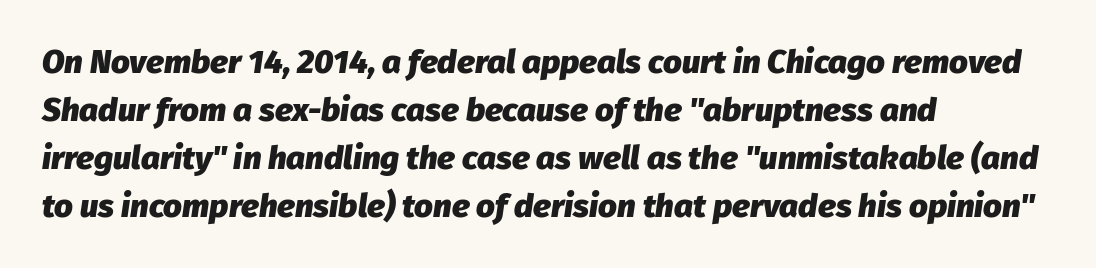
Compared with typical paragraphs, the rows here are spaced about the same. The axis of the letterforms is tilted away from vertical. Is the block centered? No — it sits flush against the left margin. How heavy is the stroke? Heavy — this is a bold. Do the characters align in a grid? No, the font is proportional.
